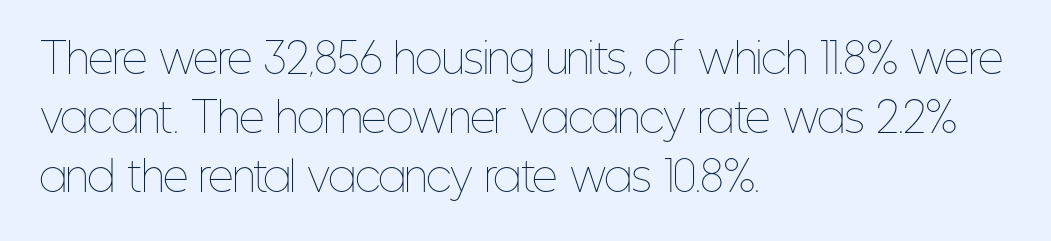
{"italic": "no", "bold": "no", "weight": "thin", "width": "condensed", "stroke_contrast": "low", "x_height": "medium", "monospaced": "no", "underline": "no", "align": "left", "line_spacing": "normal", "line_spacing_ratio": 1.48, "letter_spacing": "normal", "letter_spacing_em": 0.0, "glyph_px": 40}
